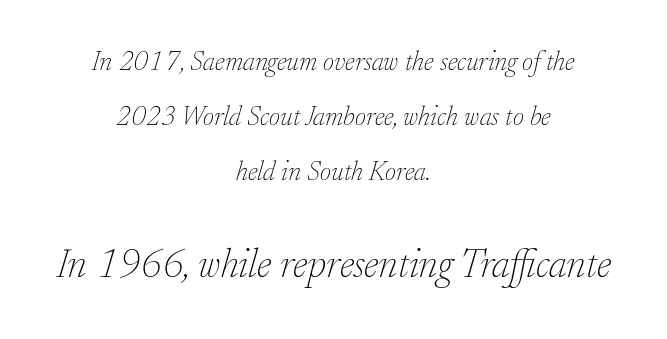
Glyph-to-glyph distance matches everyday printed text. Is the stroke heavy? The answer is a plain regular-or-lighter. Line starts and ends both wander, symmetrically. You get the small type first, then a jump to larger type. Looking at the ascenders, they clearly lean.
